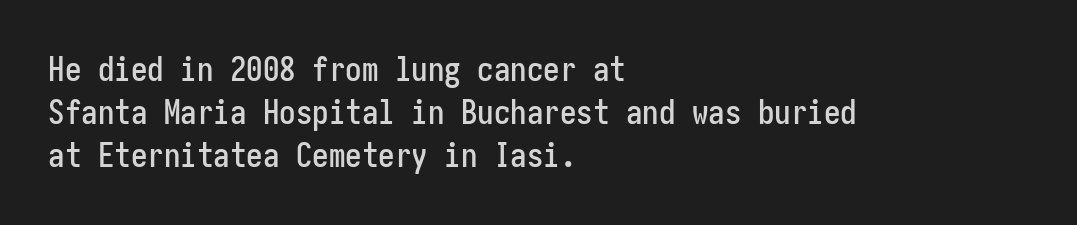
The words here are not underlined. Layout note: lines flush left. Glyph-to-glyph distance matches everyday printed text. Rendered with straight, roman letterforms.
